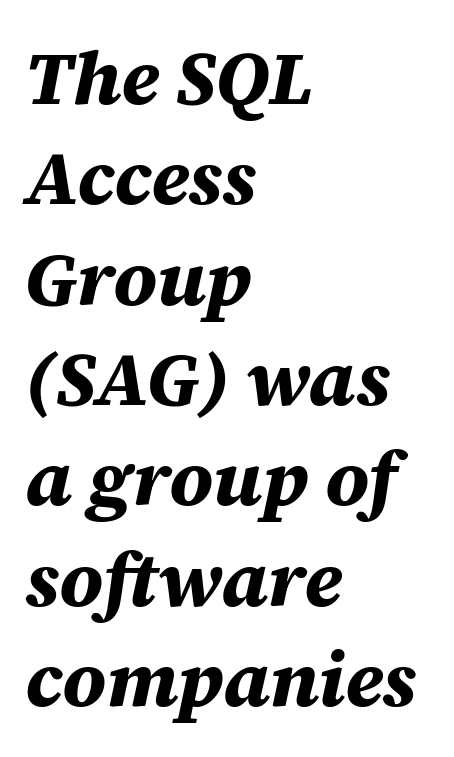
{"italic": "yes", "lean": "right", "slant_degrees": 12, "bold": "yes", "weight": "bold", "width": "normal", "stroke_contrast": "medium", "x_height": "large", "monospaced": "no", "underline": "no", "align": "left", "line_spacing": "normal", "line_spacing_ratio": 1.32, "letter_spacing": "normal", "letter_spacing_em": 0.0, "glyph_px": 76}
